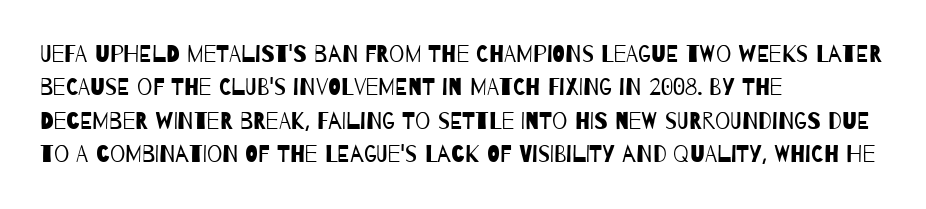
{"bold": "no", "underline": "no", "align": "left", "line_spacing": "normal", "line_spacing_ratio": 1.39, "letter_spacing": "normal", "letter_spacing_em": 0.0, "glyph_px": 24}
